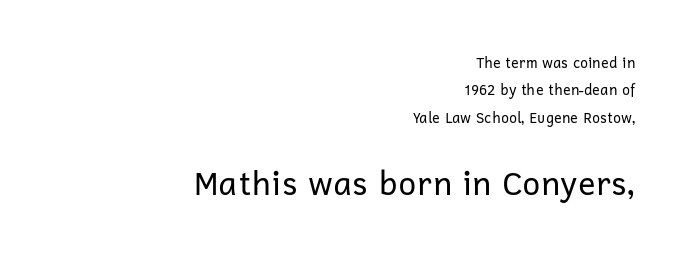
{"serif": "no", "italic": "no", "bold": "no", "weight": "regular", "width": "normal", "stroke_contrast": "low", "x_height": "medium", "monospaced": "no", "underline": "no", "align": "right", "line_spacing": "loose", "line_spacing_ratio": 1.95, "letter_spacing": "normal", "letter_spacing_em": 0.0, "larger_block": "second", "size_ratio": 2.29, "glyph_px": 32}
